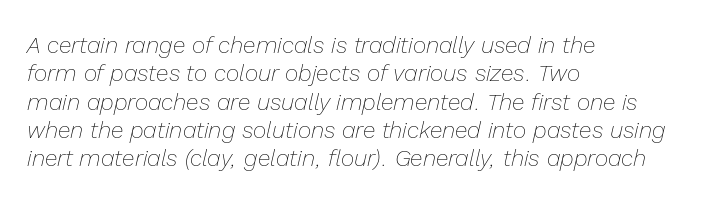
{"italic": "yes", "lean": "right", "slant_degrees": 13, "bold": "no", "underline": "no", "align": "left", "line_spacing_ratio": 1.23, "letter_spacing": "normal", "letter_spacing_em": 0.0, "glyph_px": 23}
